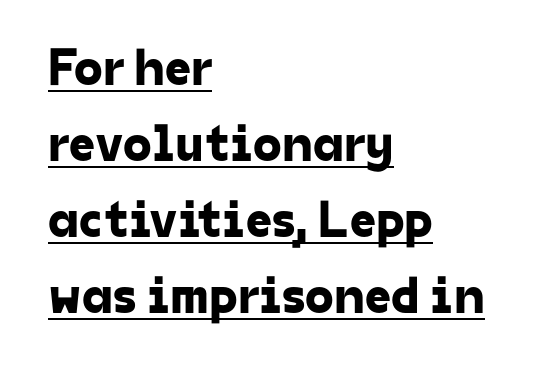
The image shows 52 px sans-serif type; set left-aligned, normal line spacing (1.46x), normal letter spacing, underlined; low stroke contrast and a medium x-height.
